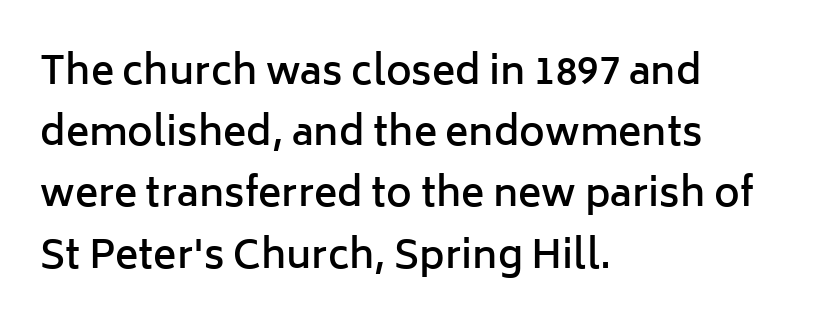
{"serif": "no", "italic": "no", "bold": "semi", "weight": "semibold", "width": "normal", "stroke_contrast": "low", "x_height": "medium", "monospaced": "no", "underline": "no", "align": "left", "line_spacing": "normal", "line_spacing_ratio": 1.57, "letter_spacing": "normal", "letter_spacing_em": 0.0, "glyph_px": 39}
